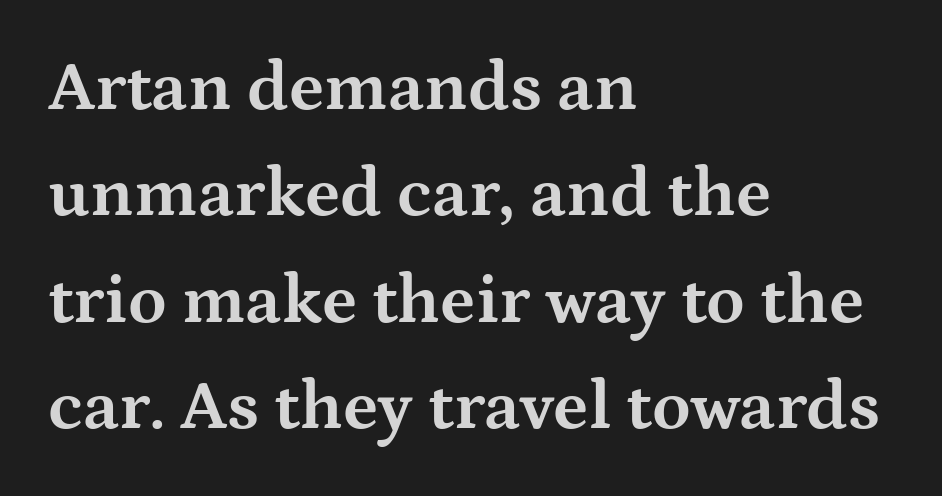
Check where the strokes stop: tiny serifs finish them off. In terms of leading, this rendering sits right in the middle. These lines stack with their left ends in a neat column. A typesetter would mark this as roman, not italic.
